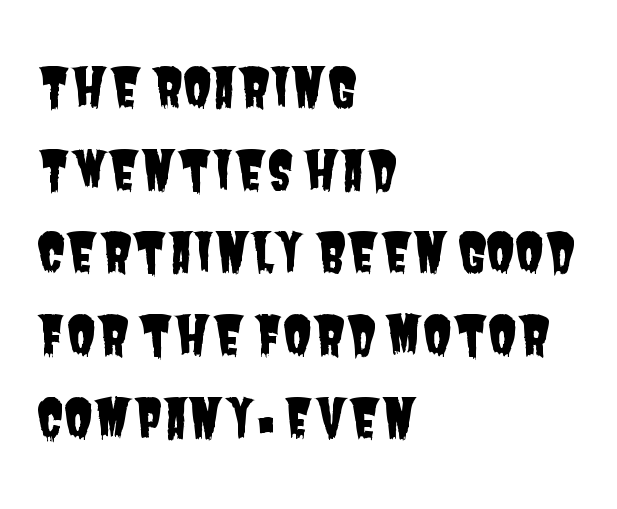
Q: Is the typeface a serif or a sans-serif typeface? A: Sans-serif.
Q: Is the text underlined? A: No.
Q: How is the paragraph aligned? A: Left-aligned.
Q: Is the spacing between letters normal or unusually wide? A: Normal.
Q: Is the spacing between lines tight, normal or loose? A: Normal.
Q: Width (condensed, normal, or wide)? A: Condensed.
Q: Stroke contrast? A: Low.
Q: x-height? A: Large.
Q: Monospaced? A: No.
